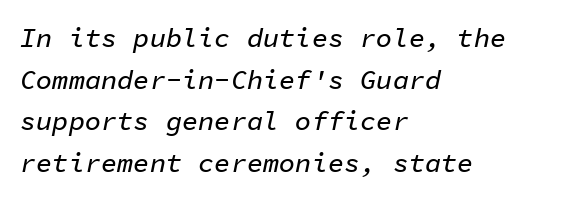
Q: Is the text italic (slanted)? A: Yes, it leans right by about 11 degrees.
Q: Is the text underlined? A: No.
Q: How is the paragraph aligned? A: Left-aligned.
Q: Is the spacing between letters normal or unusually wide? A: Normal.
Q: Is the spacing between lines tight, normal or loose? A: Normal.
